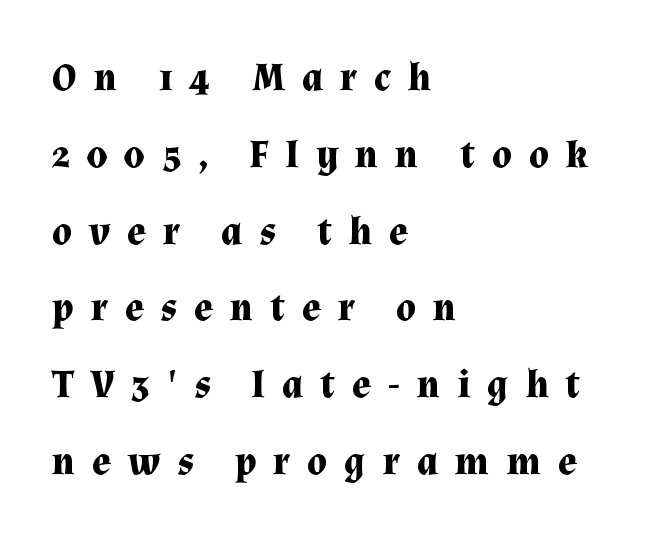
The image shows 39 px bold serif type, upright; set left-aligned, loose line spacing (1.97x), unusually wide letter spacing (+0.44 em), not underlined; medium stroke contrast and a medium x-height.
